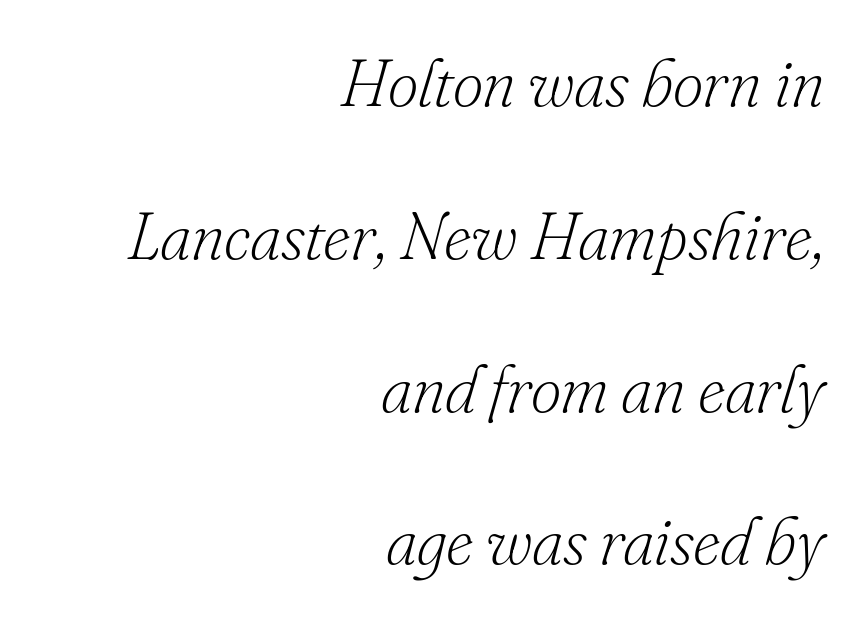
The image shows 67 px light serif type, italic (leaning right); set right-aligned, loose line spacing (2.28x), normal letter spacing, not underlined; low stroke contrast and a small x-height.
